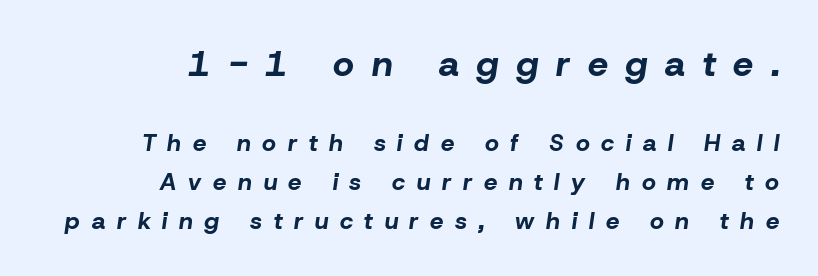
The font is running at its bold setting. A normal amount of white space separates one row of letters from the next. Quick note: italic. The string is rendered with underlining switched off. The tracking jumps out immediately: characters are airy and widely separated.
